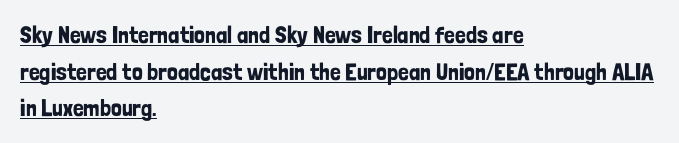
The horizontal fit of the characters is conventional and even. Underline: present. Regular leading. These lines were composed using upright roman letters.
